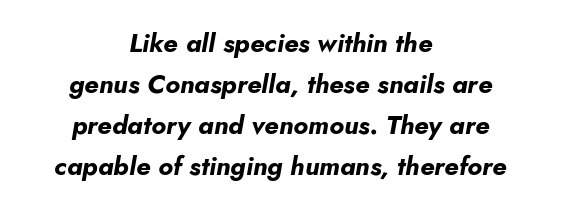
{"italic": "yes", "lean": "right", "slant_degrees": 5, "bold": "yes", "underline": "no", "align": "center", "line_spacing": "normal", "line_spacing_ratio": 1.58, "letter_spacing": "normal", "letter_spacing_em": 0.0, "glyph_px": 26}
